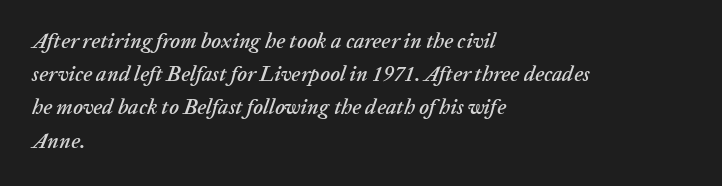
The image shows 21 px text type, italic (leaning right); set left-aligned, normal line spacing (1.58x), normal letter spacing, not underlined.
